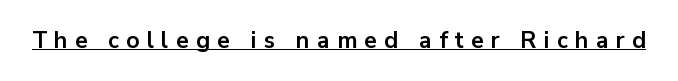
Notice how a bar underscores the lettering throughout. This sample uses expanded letter spacing, leaving extra air between glyphs. The characters look thick and weighty, a clear bold. In terms of posture, this sample is upright.
